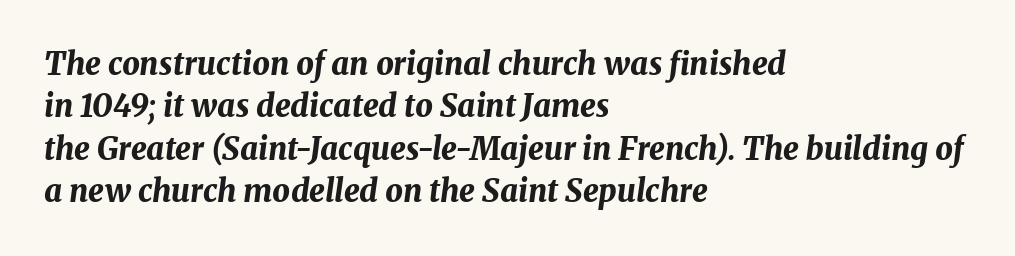
{"italic": "yes", "lean": "right", "slant_degrees": 8, "bold": "yes", "weight": "bold", "width": "normal", "stroke_contrast": "medium", "x_height": "medium", "monospaced": "no", "underline": "no", "align": "left", "line_spacing": "normal", "line_spacing_ratio": 1.37, "letter_spacing": "normal", "letter_spacing_em": 0.0, "glyph_px": 31}
